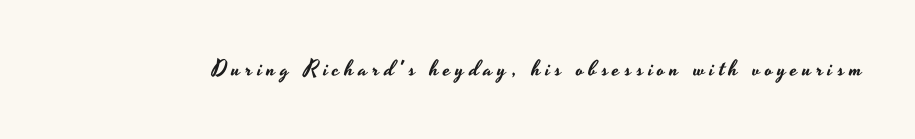
Q: Is the text italic (slanted)? A: Yes.
Q: Is the text underlined? A: No.
Q: Is the spacing between letters normal or unusually wide? A: Unusually wide.
